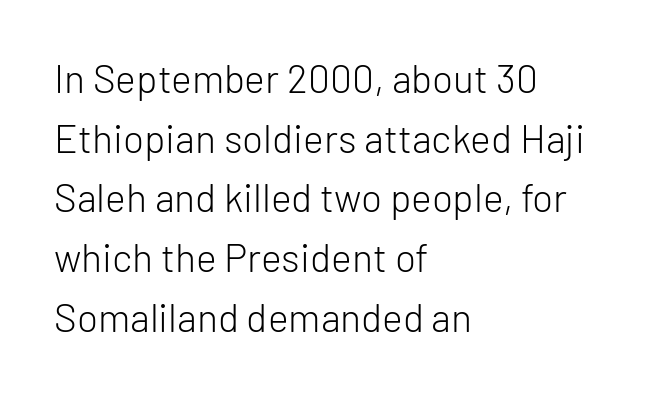
Q: Is the text bold? A: No.
Q: Is the text italic (slanted)? A: No, it is upright.
Q: Is the typeface a serif or a sans-serif typeface? A: Sans-serif.
Q: Is the text underlined? A: No.
Q: How is the paragraph aligned? A: Left-aligned.
Q: Is the spacing between letters normal or unusually wide? A: Normal.
Q: Is the spacing between lines tight, normal or loose? A: Normal.
Q: Width (condensed, normal, or wide)? A: Normal.
Q: Stroke contrast? A: Low.
Q: x-height? A: Medium.
Q: Monospaced? A: No.
